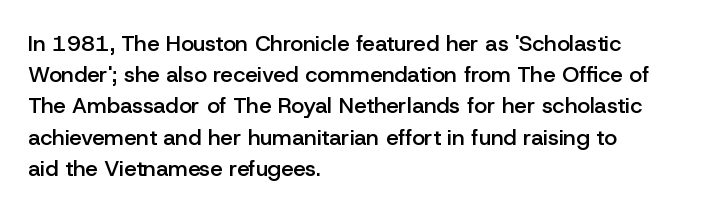
Q: Is the text bold? A: Semi-bold.
Q: Is the text italic (slanted)? A: No, it is upright.
Q: Is the text underlined? A: No.
Q: How is the paragraph aligned? A: Left-aligned.
Q: Is the spacing between letters normal or unusually wide? A: Normal.
Q: Is the spacing between lines tight, normal or loose? A: Normal.
